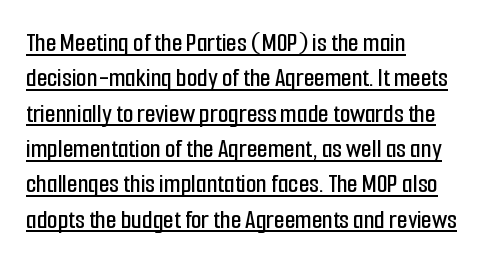
Q: Is the text italic (slanted)? A: No, it is upright.
Q: Is the text underlined? A: Yes.
Q: How is the paragraph aligned? A: Left-aligned.
Q: Is the spacing between letters normal or unusually wide? A: Normal.
Q: Is the spacing between lines tight, normal or loose? A: Normal.
